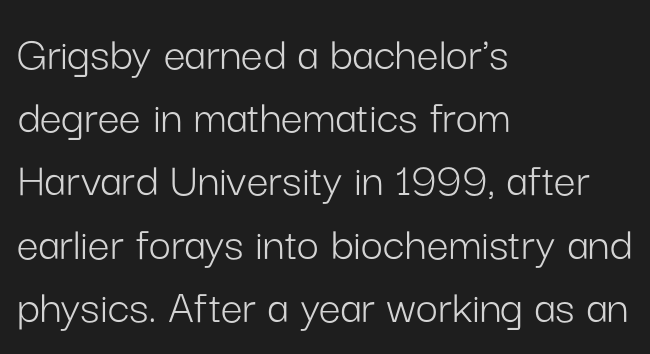
{"serif": "no", "italic": "no", "bold": "no", "weight": "light", "width": "normal", "stroke_contrast": "low", "x_height": "medium", "monospaced": "no", "underline": "no", "align": "left", "line_spacing": "normal", "line_spacing_ratio": 1.29, "letter_spacing": "normal", "letter_spacing_em": 0.0, "glyph_px": 49}
